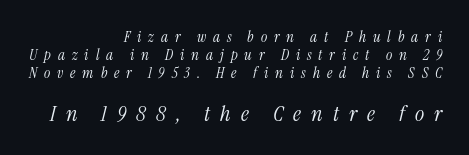
{"italic": "yes", "lean": "right", "slant_degrees": 13, "bold": "no", "underline": "no", "align": "right", "line_spacing_ratio": 1.2, "letter_spacing": "wide", "letter_spacing_em": 0.46, "larger_block": "second", "size_ratio": 1.47, "glyph_px": 22}
